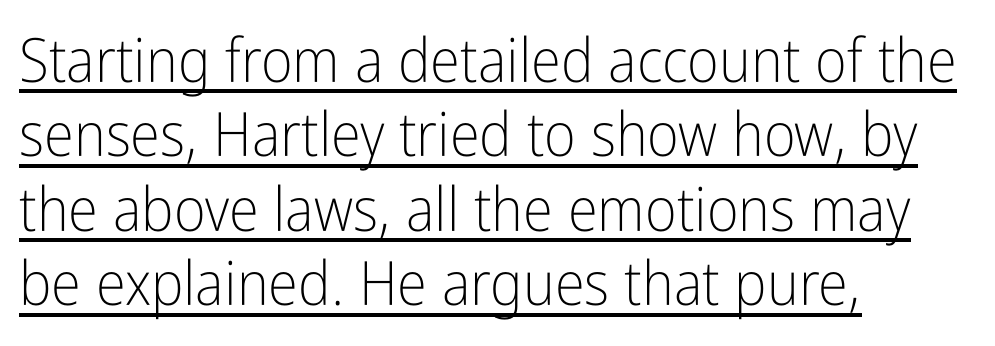
Q: Is the text bold? A: No.
Q: Is the text italic (slanted)? A: No, it is upright.
Q: Is the typeface a serif or a sans-serif typeface? A: Sans-serif.
Q: Is the text underlined? A: Yes.
Q: How is the paragraph aligned? A: Left-aligned.
Q: Is the spacing between letters normal or unusually wide? A: Normal.
Q: Width (condensed, normal, or wide)? A: Condensed.
Q: Stroke contrast? A: Low.
Q: x-height? A: Medium.
Q: Monospaced? A: No.
